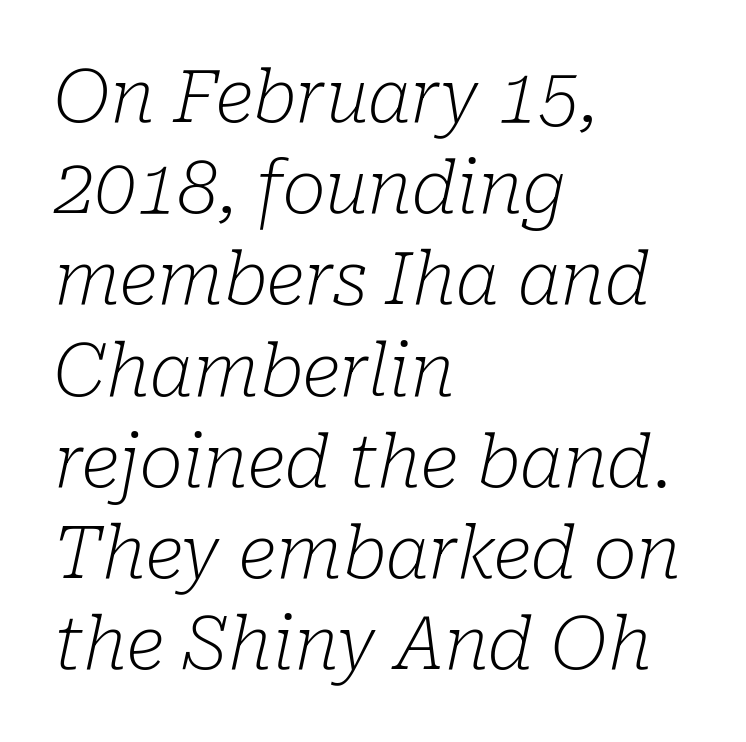
Classification — serif. If you drew a ruler down the left edge, every line would touch it. A typesetter would call this proportional, since set widths differ per character. One glance says typical: line gaps are just what's usual. Heft: none added — not bold.
